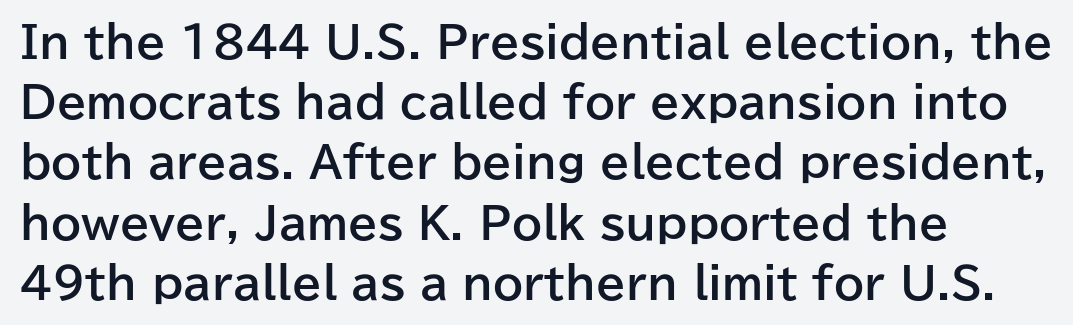
The sample has been set heavy, in full bold. It's the straight-up-and-down kind of type. The glyphs are unaccompanied by any horizontal stroke below them. These lines are rendered in a variable-pitch font.
